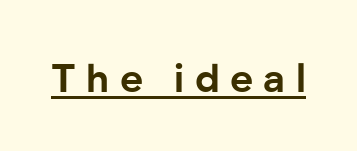
The image shows 40 px bold sans-serif type, upright; set unusually wide letter spacing (+0.26 em), underlined; low stroke contrast and a medium x-height.
